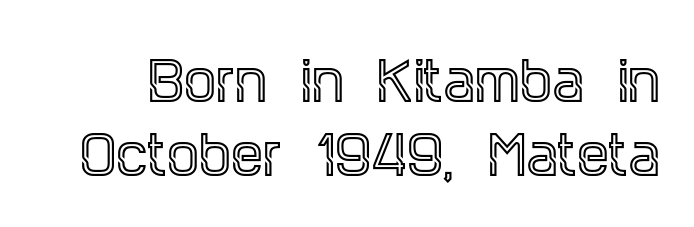
The image shows 51 px condensed serif type, upright; set normal line spacing (1.45x), normal letter spacing, not underlined; a large x-height.
